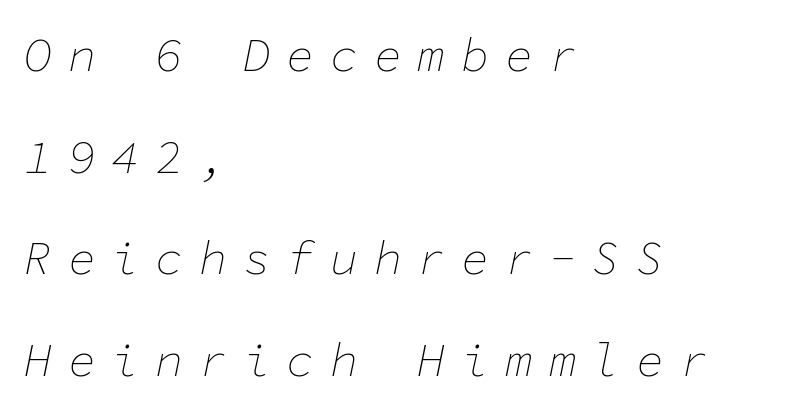
Q: Is the text bold? A: No.
Q: Is the text italic (slanted)? A: Yes, it leans right by about 11 degrees.
Q: Is the text underlined? A: No.
Q: How is the paragraph aligned? A: Left-aligned.
Q: Is the spacing between letters normal or unusually wide? A: Unusually wide.
Q: Is the spacing between lines tight, normal or loose? A: Loose.
Q: Width (condensed, normal, or wide)? A: Normal.
Q: Stroke contrast? A: Low.
Q: x-height? A: Medium.
Q: Monospaced? A: Yes.
